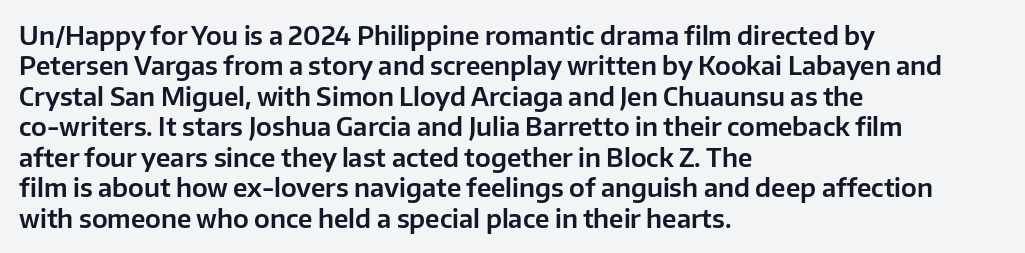
{"italic": "no", "underline": "no", "align": "left", "line_spacing_ratio": 1.22, "letter_spacing": "normal", "letter_spacing_em": 0.0, "glyph_px": 25}
